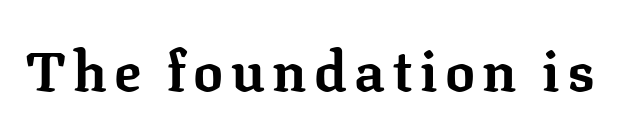
The image shows 56 px bold serif type, upright; set not underlined; low stroke contrast and a medium x-height.
